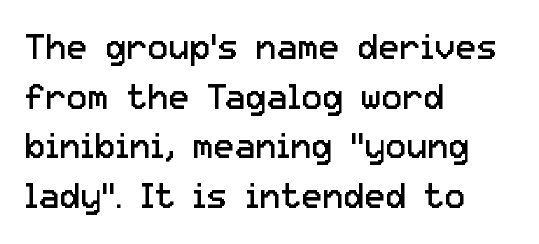
This sample uses an upright cut, with every glyph sitting square on the baseline. No letter is thick-stroked: the sample isn't bold. In terms of letterform style, serifs are entirely absent. Successive baselines arrive at the customary interval. Has an underline been added? It has not. These lines stack with their left ends in a neat column.
